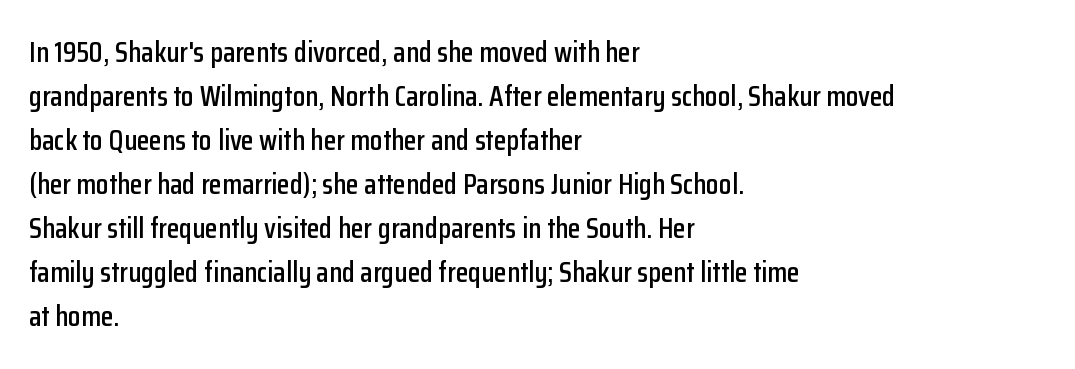
Spacing verdict: proportional, widths tailored to each character. Every stem runs plumb, perpendicular to the baseline. One glance says typical: line gaps are just what's usual. These lines are set flush left with a ragged right edge. Tracking value appears to be zero — textbook default spacing. Note: no serifs on the glyphs.
